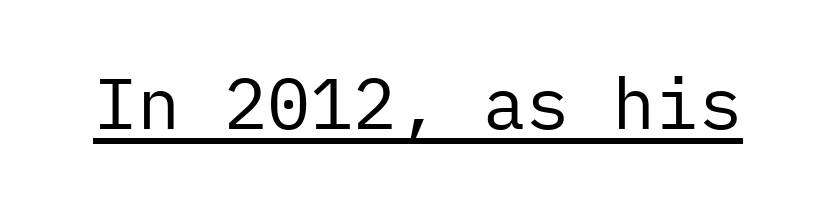
The image shows 72 px regular-weight sans-serif type, upright; set normal letter spacing, underlined; low stroke contrast and a medium x-height.
